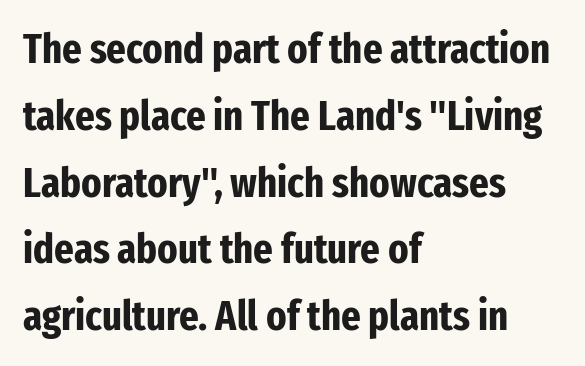
Vertical spacing — default. Default kerning and tracking; the words read as compact shapes. A typesetter would call this proportional, since set widths differ per character. Is the block centered? No — it sits flush against the left margin.
